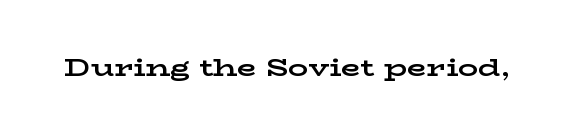
The image shows 25 px bold type, upright; set normal letter spacing, not underlined.
